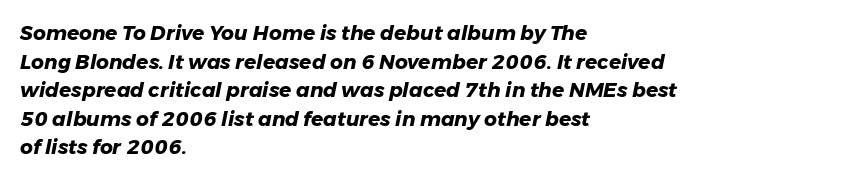
{"italic": "yes", "lean": "right", "slant_degrees": 11, "bold": "yes", "underline": "no", "align": "left", "line_spacing": "normal", "line_spacing_ratio": 1.43, "letter_spacing": "normal", "letter_spacing_em": 0.0, "glyph_px": 20}
